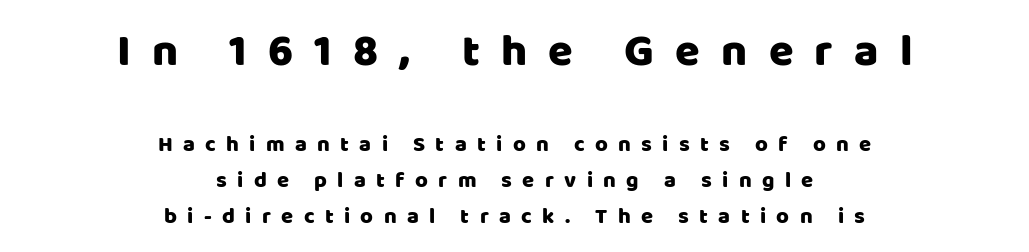
Nope, not italic — everything's standing straight. The glyphs in this specimen are sans serif. The first block has been scaled up relative to the second. Reading down the column, the eye jumps a familiar distance to each next line. The face used here is proportionally spaced, like ordinary book or web type.
